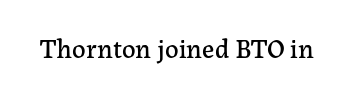
Q: Is the text italic (slanted)? A: No, it is upright.
Q: Is the text underlined? A: No.
Q: Is the spacing between letters normal or unusually wide? A: Normal.
